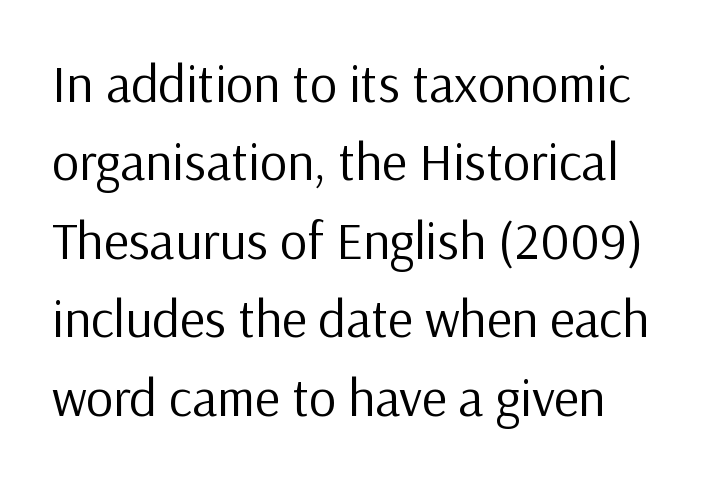
Q: Is the text bold? A: No.
Q: Is the text italic (slanted)? A: No, it is upright.
Q: Is the typeface a serif or a sans-serif typeface? A: Sans-serif.
Q: Is the text underlined? A: No.
Q: Is the spacing between letters normal or unusually wide? A: Normal.
Q: Is the spacing between lines tight, normal or loose? A: Normal.
Q: Width (condensed, normal, or wide)? A: Normal.
Q: Stroke contrast? A: Low.
Q: x-height? A: Medium.
Q: Monospaced? A: No.
